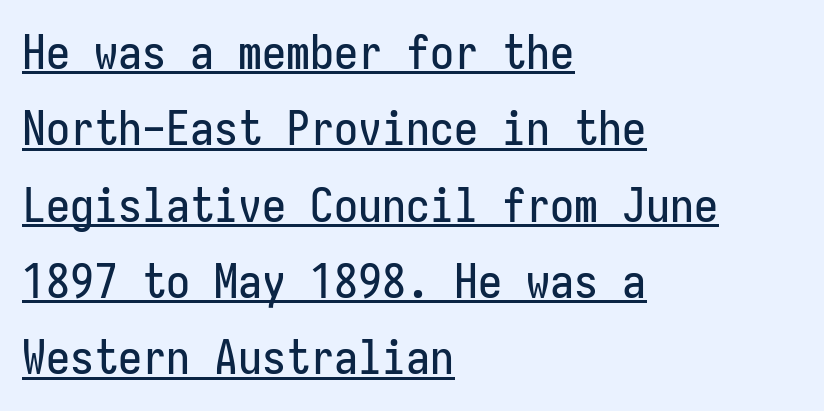
Q: Is the text italic (slanted)? A: No, it is upright.
Q: Is the typeface a serif or a sans-serif typeface? A: Sans-serif.
Q: Is the text underlined? A: Yes.
Q: How is the paragraph aligned? A: Left-aligned.
Q: Is the spacing between letters normal or unusually wide? A: Normal.
Q: Is the spacing between lines tight, normal or loose? A: Normal.
Q: Width (condensed, normal, or wide)? A: Condensed.
Q: Stroke contrast? A: Low.
Q: x-height? A: Medium.
Q: Monospaced? A: Yes.
